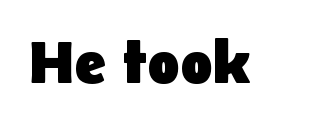
Q: Is the text bold? A: Yes.
Q: Is the text italic (slanted)? A: No, it is upright.
Q: Is the typeface a serif or a sans-serif typeface? A: Sans-serif.
Q: Is the text underlined? A: No.
Q: Is the spacing between letters normal or unusually wide? A: Normal.
Q: Width (condensed, normal, or wide)? A: Normal.
Q: Stroke contrast? A: Low.
Q: x-height? A: Medium.
Q: Monospaced? A: No.
